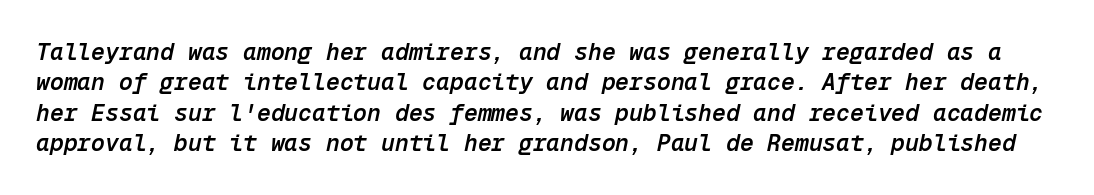
Here the glyphs are tracked normally, forming tight word shapes. Style check: oblique. Stems and bowls a touch heavier than normal — semibold. Students, observe: this is what conventionally led text looks like.
